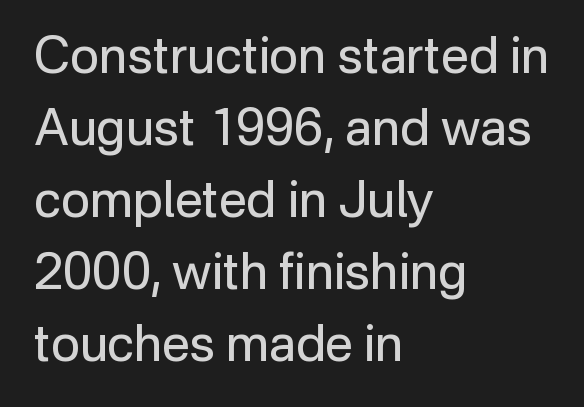
Bare-footed words on every line. A classic flush-left, rag-right setting is used for this passage. A typesetter would call this proportional, since set widths differ per character. Horizontal bands of white between lines are of average thickness. This rendering employs a face without finishing strokes, i.e., a sans-serif. Is this a heavy cut? Hardly; it is regular or lighter.
